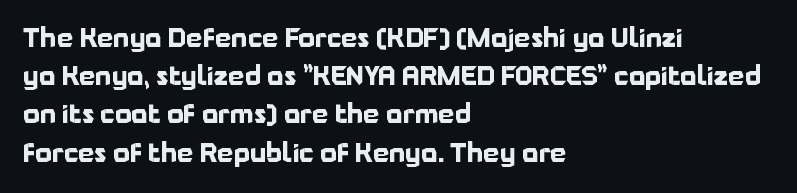
The image shows 26 px bold type, upright; set left-aligned, normal line spacing (1.47x), normal letter spacing, not underlined.
